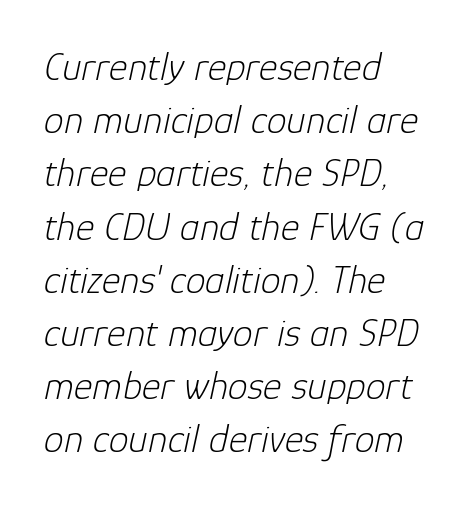
The lettering tilts uniformly, giving the passage an italic look. Do the characters align in a grid? No, the font is proportional. Only glyphs here, with clear space below each row. Quick note: interline space is typical.
